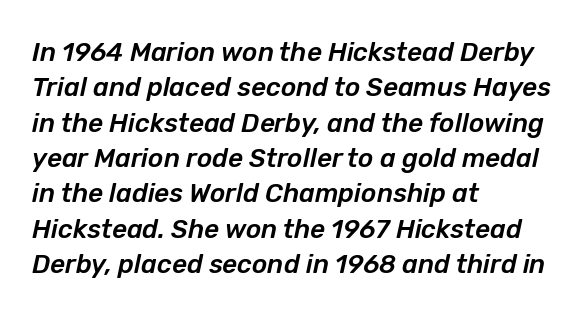
The image shows 26 px text type, italic (leaning right); set left-aligned, normal line spacing (1.36x), normal letter spacing, not underlined.
